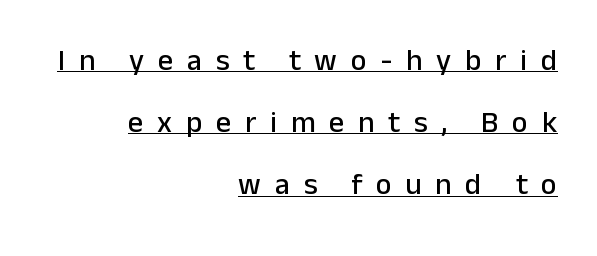
{"serif": "no", "italic": "no", "width": "normal", "stroke_contrast": "low", "x_height": "medium", "monospaced": "no", "underline": "yes", "align": "right", "line_spacing": "loose", "line_spacing_ratio": 2.07, "letter_spacing": "wide", "letter_spacing_em": 0.46, "glyph_px": 30}
